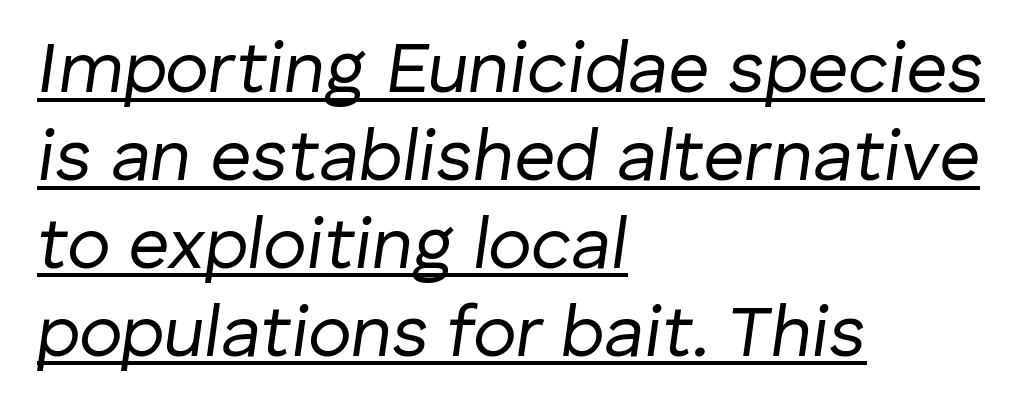
{"italic": "yes", "lean": "right", "slant_degrees": 8, "bold": "no", "weight": "regular", "width": "normal", "stroke_contrast": "low", "x_height": "medium", "monospaced": "no", "underline": "yes", "align": "left", "line_spacing_ratio": 1.22, "letter_spacing": "normal", "letter_spacing_em": 0.0, "glyph_px": 72}
